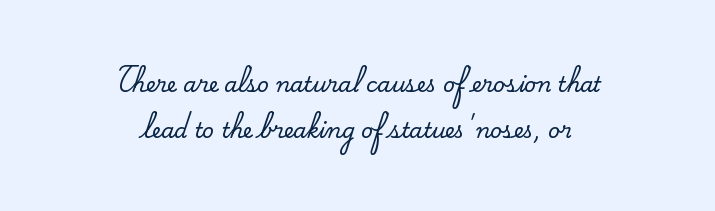
Q: Is the text italic (slanted)? A: Yes.
Q: Is the text underlined? A: No.
Q: How is the paragraph aligned? A: Centered.
Q: Is the spacing between letters normal or unusually wide? A: Normal.
Q: Is the spacing between lines tight, normal or loose? A: Loose.
